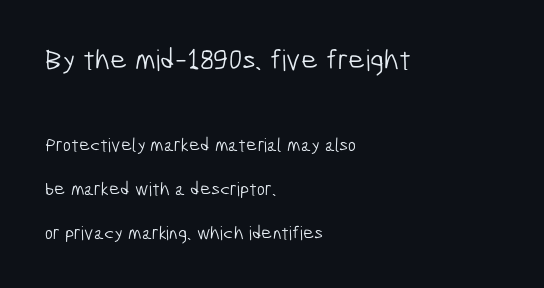
The image shows 29 px light, condensed sans-serif type; set left-aligned, loose line spacing (2.31x), normal letter spacing, not underlined; the first (top) block is 1.53x larger; low stroke contrast and a medium x-height.
